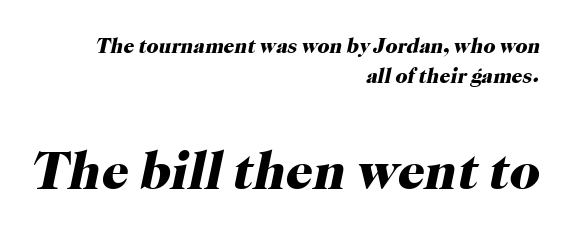
Posture: slanted. Glyph-to-glyph distance matches everyday printed text. Compared with a flush-left layout, this one pins lines to the opposite, right side. The following chunk of copy outweighs the initial chunk in type size. Pretty heavy lettering here — definitely bold. Honestly, there is no underline to notice here at all.
